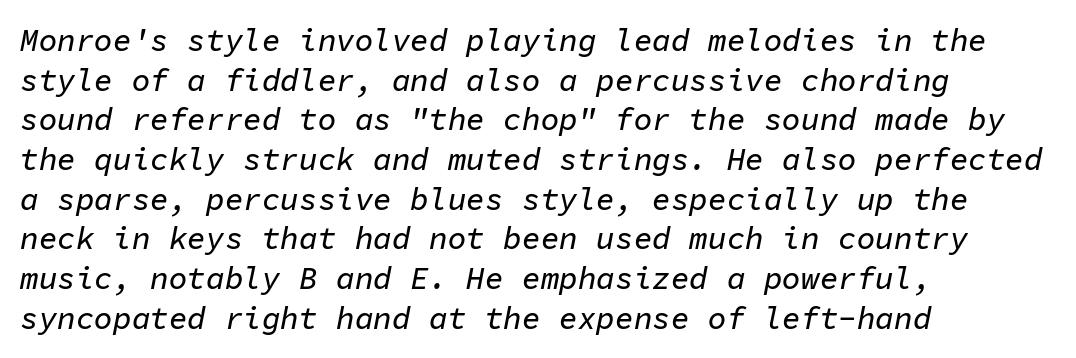
Q: Is the text italic (slanted)? A: Yes, it leans right by about 11 degrees.
Q: Is the text underlined? A: No.
Q: How is the paragraph aligned? A: Left-aligned.
Q: Is the spacing between letters normal or unusually wide? A: Normal.
Q: Is the spacing between lines tight, normal or loose? A: Normal.
Q: Width (condensed, normal, or wide)? A: Normal.
Q: Stroke contrast? A: Low.
Q: x-height? A: Medium.
Q: Monospaced? A: Yes.
